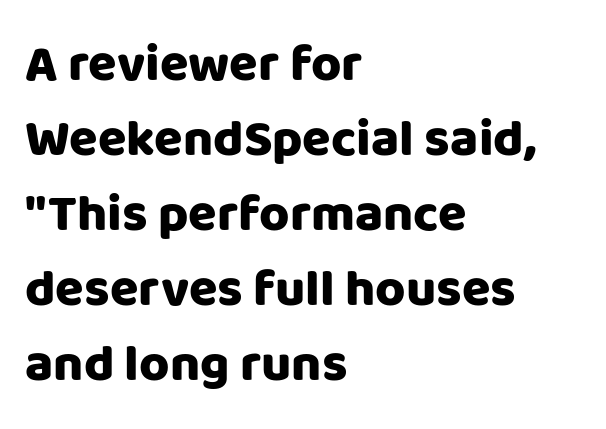
{"serif": "no", "italic": "no", "width": "normal", "stroke_contrast": "low", "x_height": "large", "monospaced": "no", "underline": "no", "align": "left", "line_spacing": "normal", "line_spacing_ratio": 1.44, "letter_spacing": "normal", "letter_spacing_em": 0.0, "glyph_px": 52}
